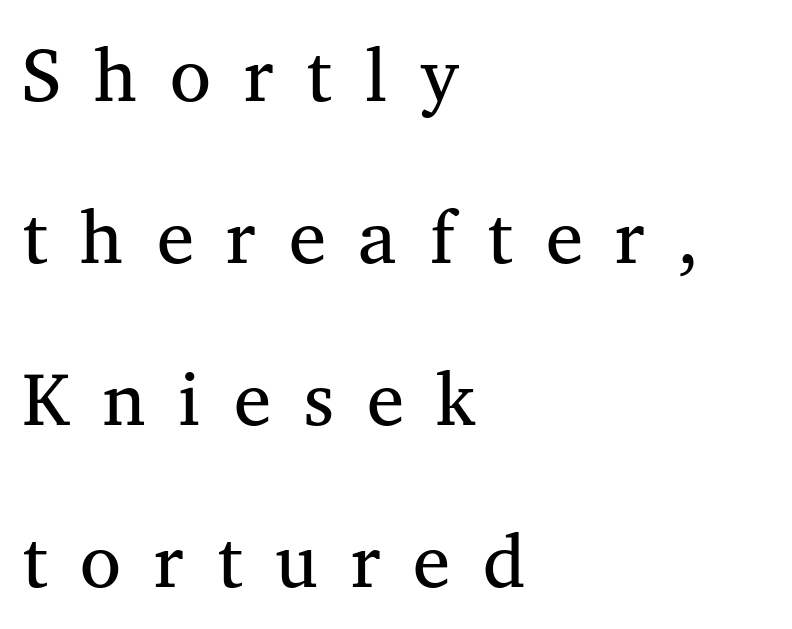
The image shows 75 px regular-weight serif type, upright; set left-aligned, loose line spacing (2.16x), unusually wide letter spacing (+0.44 em), not underlined; medium stroke contrast and a medium x-height.
